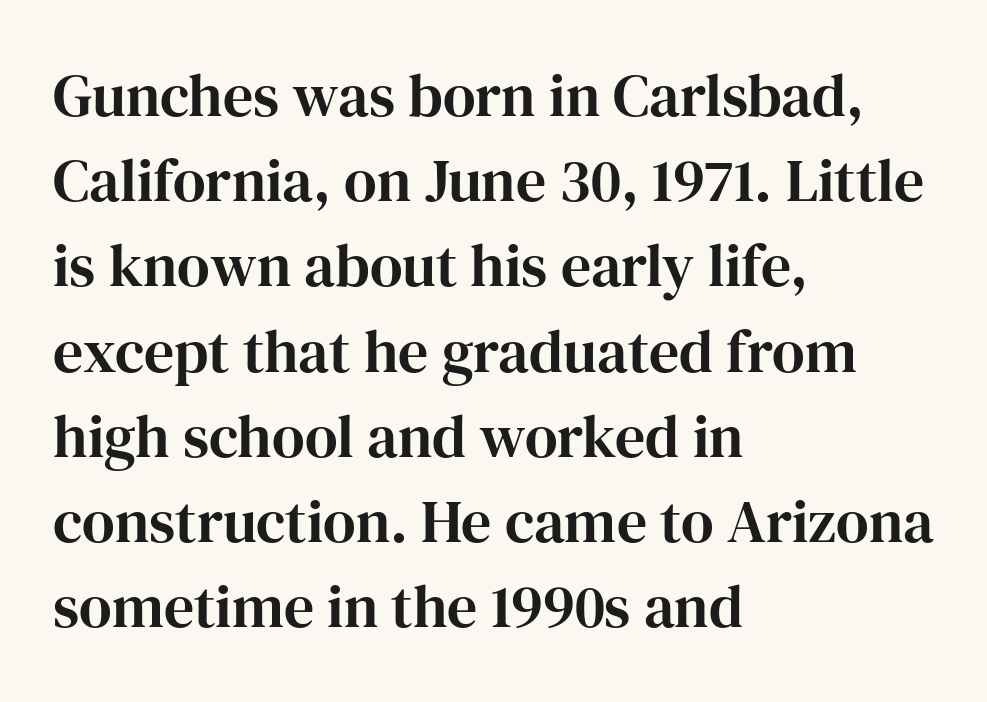
{"serif": "yes", "italic": "no", "width": "normal", "stroke_contrast": "high", "x_height": "medium", "monospaced": "no", "underline": "no", "align": "left", "line_spacing": "normal", "line_spacing_ratio": 1.42, "letter_spacing": "normal", "letter_spacing_em": 0.0, "glyph_px": 60}
